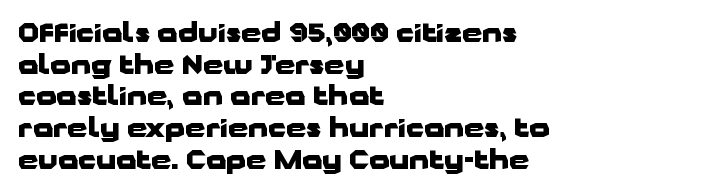
I'd describe the lettering as bold — thick and assertive. Words appear dense and cohesive because spacing is normal. Reading down the block, your eye returns to a fixed left position each line. The lettering holds an erect, upright posture throughout. Descender tails drop into unmarked territory.
